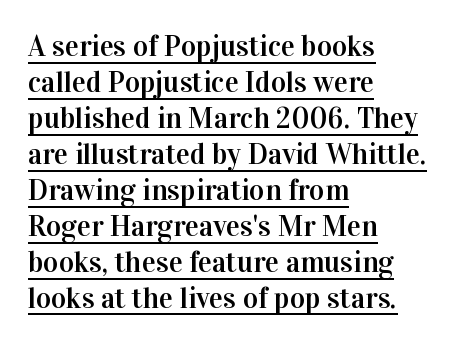
{"serif": "yes", "italic": "no", "width": "normal", "stroke_contrast": "high", "x_height": "medium", "monospaced": "no", "underline": "yes", "align": "left", "line_spacing_ratio": 1.24, "letter_spacing": "normal", "letter_spacing_em": 0.0, "glyph_px": 29}
